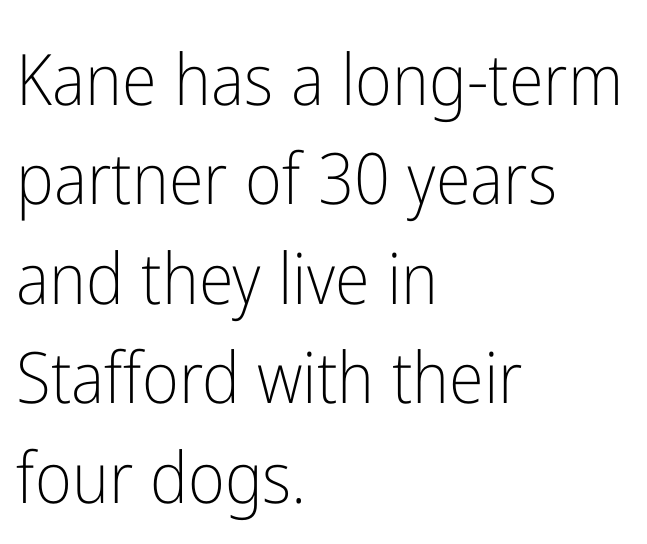
Q: Is the text bold? A: No.
Q: Is the text italic (slanted)? A: No, it is upright.
Q: Is the typeface a serif or a sans-serif typeface? A: Sans-serif.
Q: Is the text underlined? A: No.
Q: How is the paragraph aligned? A: Left-aligned.
Q: Is the spacing between letters normal or unusually wide? A: Normal.
Q: Is the spacing between lines tight, normal or loose? A: Normal.
Q: Width (condensed, normal, or wide)? A: Condensed.
Q: Stroke contrast? A: Low.
Q: x-height? A: Medium.
Q: Monospaced? A: No.
